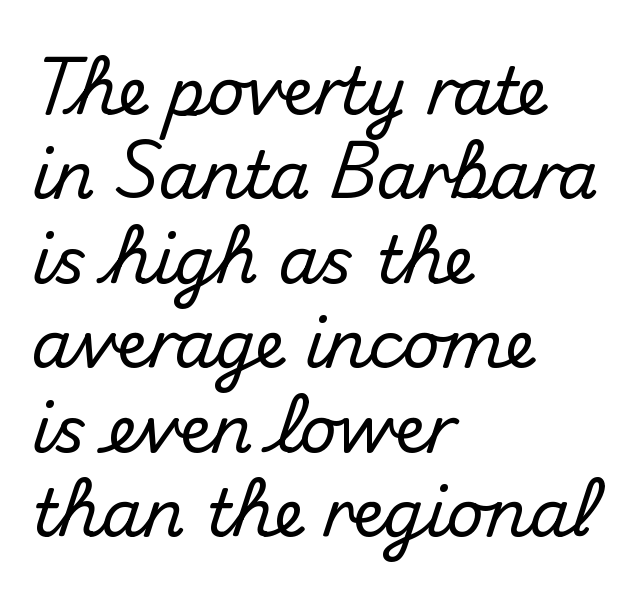
The image shows 65 px sans-serif type; set left-aligned, normal line spacing (1.3x), normal letter spacing, not underlined; medium stroke contrast and a small x-height.
